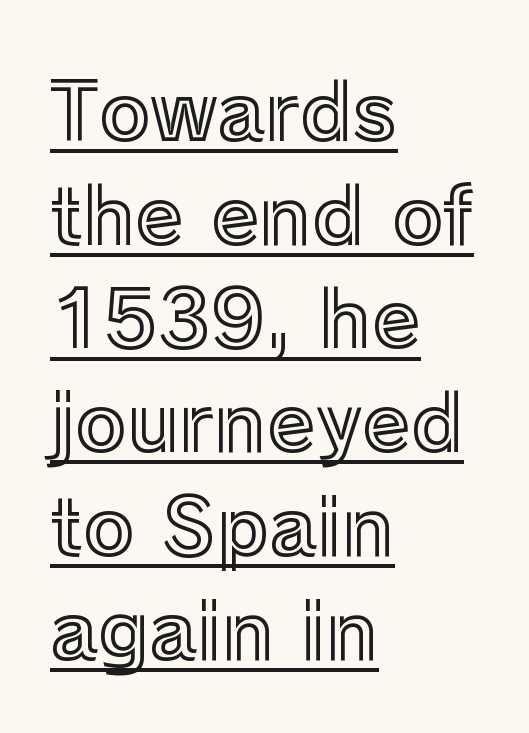
The image shows 78 px text type, upright; set left-aligned, normal line spacing (1.33x), normal letter spacing, underlined; a medium x-height.
